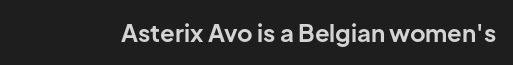
{"italic": "no", "bold": "yes", "underline": "no", "letter_spacing": "normal", "letter_spacing_em": 0.0, "glyph_px": 24}
